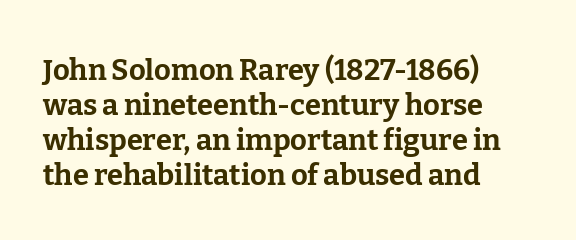
The image shows 29 px bold serif type, upright; set left-aligned, line spacing 1.21x, normal letter spacing, not underlined; low stroke contrast and a medium x-height.
